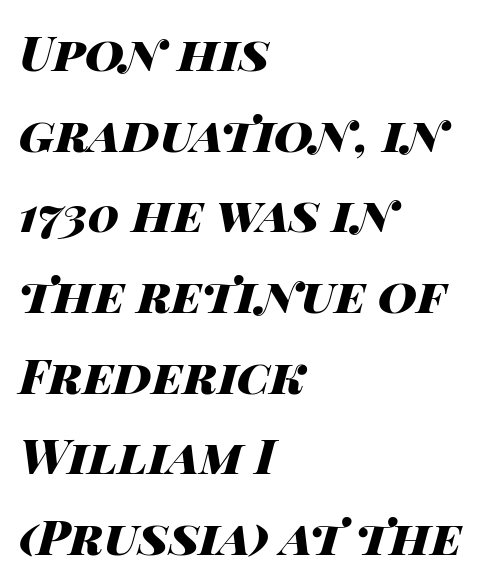
{"italic": "yes", "lean": "right", "slant_degrees": 14, "bold": "yes", "weight": "heavy", "width": "wide", "stroke_contrast": "high", "x_height": "large", "monospaced": "no", "underline": "no", "align": "left", "line_spacing": "normal", "line_spacing_ratio": 1.68, "letter_spacing": "normal", "letter_spacing_em": 0.0, "glyph_px": 48}
